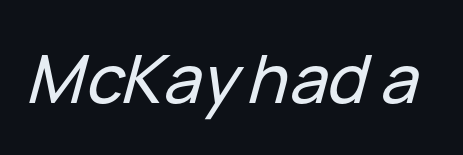
Q: Is the text italic (slanted)? A: Yes, it leans right by about 15 degrees.
Q: Is the text underlined? A: No.
Q: Is the spacing between letters normal or unusually wide? A: Normal.
Q: Width (condensed, normal, or wide)? A: Normal.
Q: Stroke contrast? A: Low.
Q: x-height? A: Medium.
Q: Monospaced? A: No.
